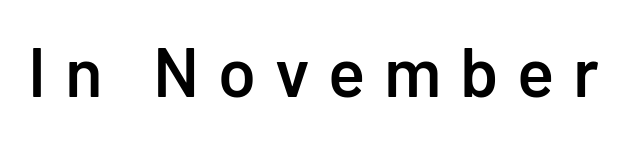
Beneath every word, the page is bare. The letterforms stand isolated, each surrounded by extra space. The type family on display is of the sans-serif kind. Characters remain perfectly vertical along every line. Is this a fixed-width face? No — the glyphs have proportional, varying widths. Caption: semibold face, moderately heavy strokes.
